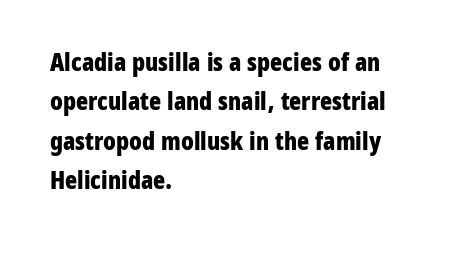
Q: Is the text bold? A: Yes.
Q: Is the text italic (slanted)? A: No, it is upright.
Q: Is the text underlined? A: No.
Q: How is the paragraph aligned? A: Left-aligned.
Q: Is the spacing between letters normal or unusually wide? A: Normal.
Q: Is the spacing between lines tight, normal or loose? A: Normal.
